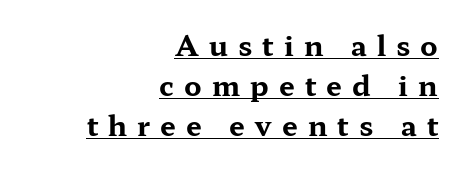
Vertical spacing — default. Glyph-to-glyph distance is far greater than everyday printed text. These lines were composed using upright roman letters. The face used here appears with an underline applied. Serifs: yes, visible at the terminals of the letterforms.
